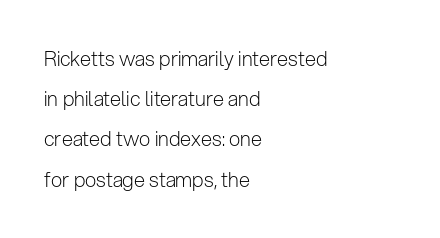
Q: Is the text bold? A: No.
Q: Is the text italic (slanted)? A: No, it is upright.
Q: Is the text underlined? A: No.
Q: How is the paragraph aligned? A: Left-aligned.
Q: Is the spacing between letters normal or unusually wide? A: Normal.
Q: Is the spacing between lines tight, normal or loose? A: Loose.
